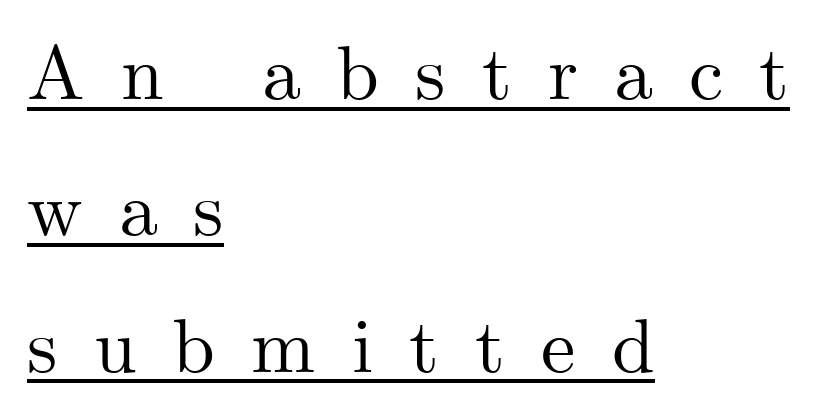
Do the characters align in a grid? No, the font is proportional. Compared with undecorated copy, this sample adds a rule below the words. These lines stack with their left ends in a neat column. The rendering shows small feet on the letterforms — a serif design. Compared with typical body copy, the letter spacing here is much looser. The lettering stays uniformly vertical, giving the passage a roman look.
